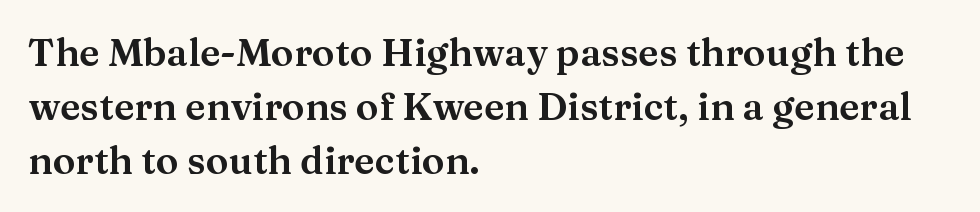
{"serif": "yes", "italic": "no", "width": "wide", "stroke_contrast": "medium", "x_height": "medium", "monospaced": "no", "underline": "no", "align": "left", "line_spacing": "normal", "line_spacing_ratio": 1.42, "letter_spacing": "normal", "letter_spacing_em": 0.0, "glyph_px": 38}
